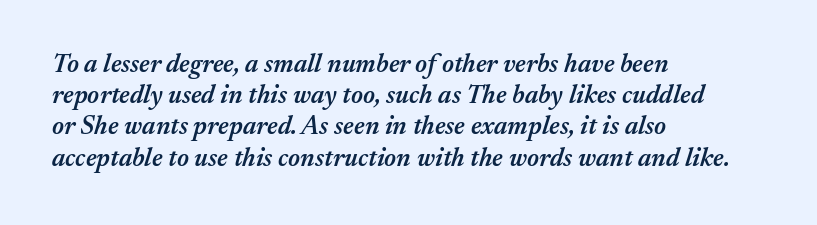
Q: Is the text bold? A: Semi-bold.
Q: Is the text italic (slanted)? A: Yes, it leans right by about 17 degrees.
Q: Is the text underlined? A: No.
Q: How is the paragraph aligned? A: Left-aligned.
Q: Is the spacing between letters normal or unusually wide? A: Normal.
